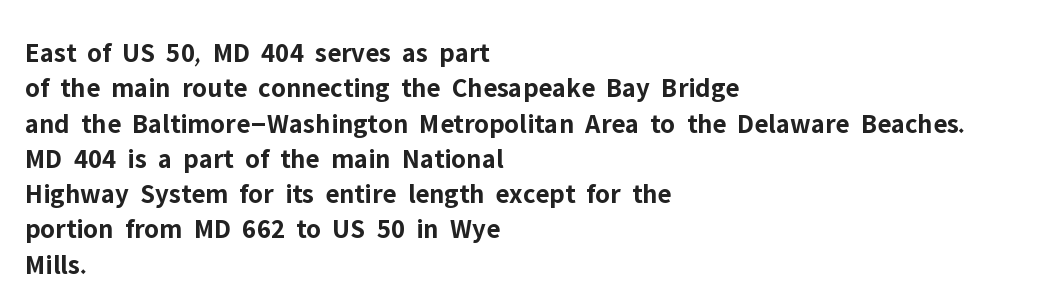
The specimen omits any rule beneath the text block's lines. Characters follow at the spacing the type designer built in. If you measured baseline to baseline, you'd find a middling distance. This rendering uses left alignment, leaving the right contour irregular. Look at the bottom of the vertical strokes: they stop flat, with no serifs.
